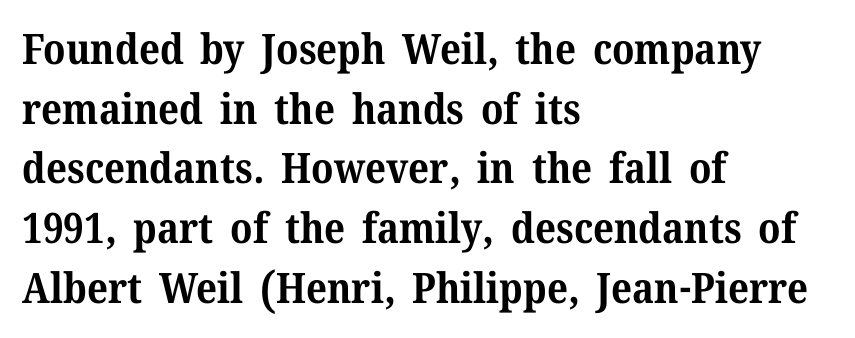
Q: Is the text bold? A: Yes.
Q: Is the text italic (slanted)? A: No, it is upright.
Q: Is the typeface a serif or a sans-serif typeface? A: Serif.
Q: Is the text underlined? A: No.
Q: How is the paragraph aligned? A: Left-aligned.
Q: Is the spacing between letters normal or unusually wide? A: Normal.
Q: Is the spacing between lines tight, normal or loose? A: Normal.
Q: Width (condensed, normal, or wide)? A: Normal.
Q: Stroke contrast? A: Medium.
Q: x-height? A: Medium.
Q: Monospaced? A: No.
